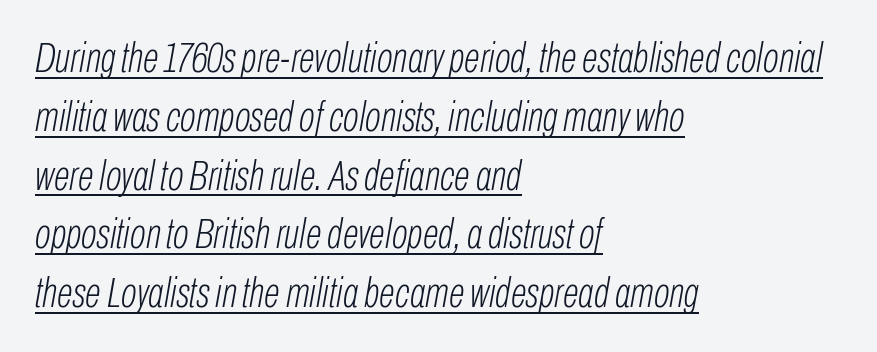
Honestly, the underline is the first thing you notice here. This block has exactly the height ordinary leading produces. Nothing heavy about these letters — not bold at all. Designer's note — italics engaged. Does the copy run flush right? No — it runs flush left.
